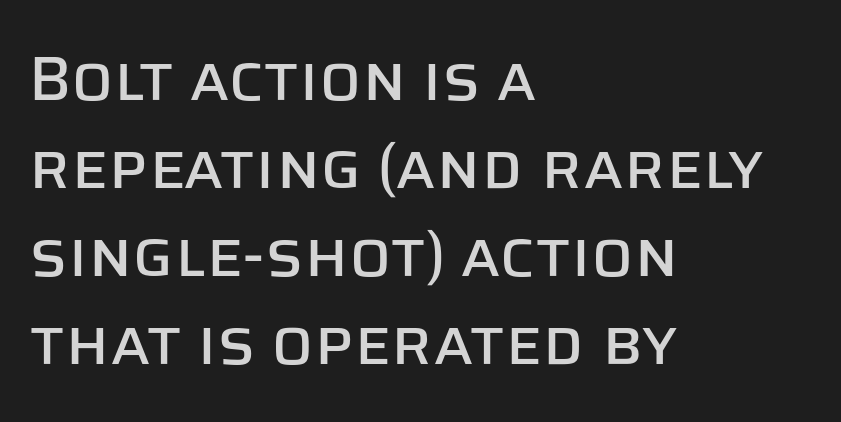
The image shows 62 px sans-serif type, upright; set left-aligned, normal line spacing (1.42x), normal letter spacing, not underlined; low stroke contrast and a large x-height.
